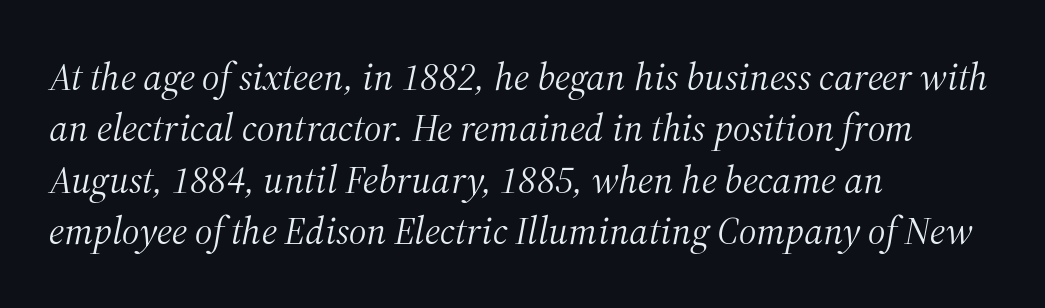
{"serif": "yes", "italic": "yes", "lean": "right", "slant_degrees": 12, "bold": "no", "weight": "light", "width": "normal", "stroke_contrast": "medium", "x_height": "medium", "monospaced": "no", "underline": "no", "align": "left", "line_spacing": "normal", "line_spacing_ratio": 1.32, "letter_spacing": "normal", "letter_spacing_em": 0.0, "glyph_px": 39}
